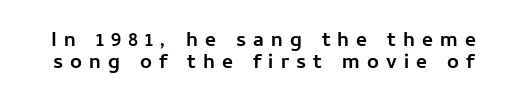
Q: Is the text bold? A: Yes.
Q: Is the text italic (slanted)? A: No, it is upright.
Q: Is the text underlined? A: No.
Q: Is the spacing between letters normal or unusually wide? A: Unusually wide.
Q: Is the spacing between lines tight, normal or loose? A: Tight.
